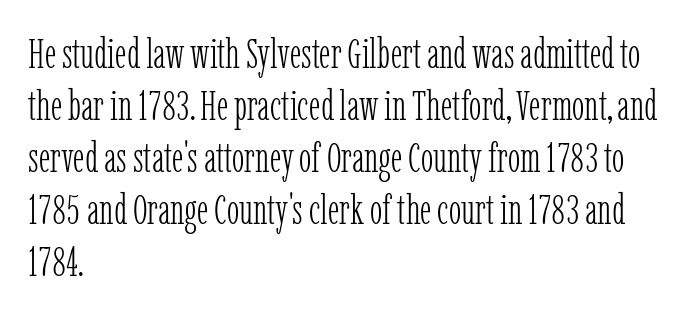
{"serif": "yes", "italic": "no", "bold": "no", "weight": "light", "width": "condensed", "stroke_contrast": "low", "x_height": "medium", "monospaced": "no", "underline": "no", "align": "left", "line_spacing_ratio": 1.24, "letter_spacing": "normal", "letter_spacing_em": 0.0, "glyph_px": 42}
